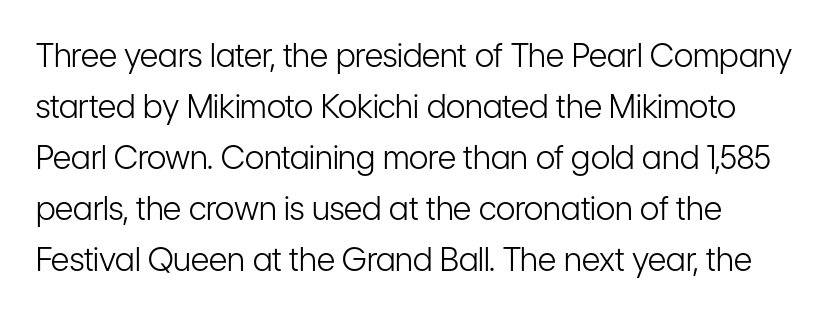
Stems and bowls with no extra thickness — not bold. Note the varied advance widths — an 'i' is clearly narrower than an 'm'. Beneath every word, the page is bare. No extra tracking has been applied to these lines. Quick note: interline space is typical.
